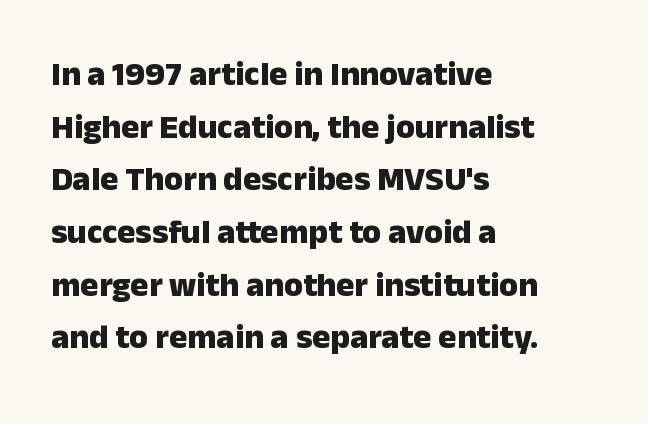
The image shows 34 px heavy sans-serif type, upright; set left-aligned, normal line spacing (1.55x), normal letter spacing, not underlined; low stroke contrast and a medium x-height.
